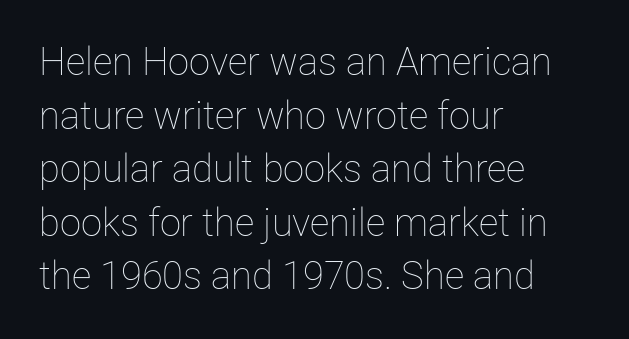
Weight: in the light-to-regular range. The letters stand straight up with perfectly vertical stems. The passage shown is not underscored anywhere. Character widths vary here, with narrow letters taking less room than wide ones.
